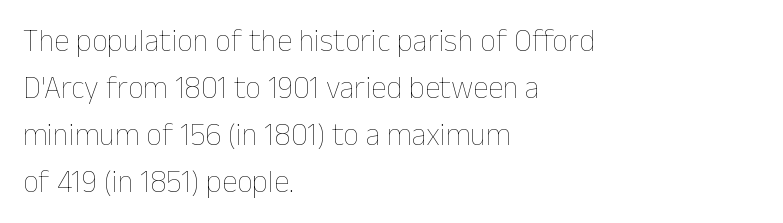
Q: Is the text bold? A: No.
Q: Is the text italic (slanted)? A: No, it is upright.
Q: Is the text underlined? A: No.
Q: How is the paragraph aligned? A: Left-aligned.
Q: Is the spacing between letters normal or unusually wide? A: Normal.
Q: Is the spacing between lines tight, normal or loose? A: Normal.
Q: Width (condensed, normal, or wide)? A: Normal.
Q: Stroke contrast? A: Low.
Q: x-height? A: Medium.
Q: Monospaced? A: No.
